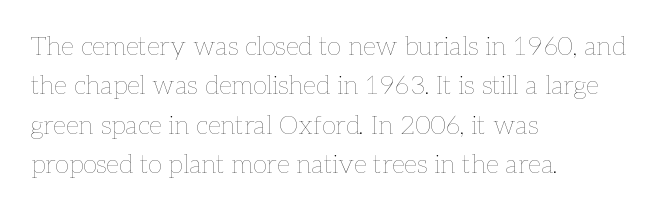
A typesetter would mark this as roman, not italic. Does the leading feel generous? No, just average. The typesetter chose a ragged-right arrangement here. The gaps between neighbouring characters are ordinary and unremarkable. Is this a heavy cut? Hardly; it is regular or lighter. The space directly below the letters is spotless.
